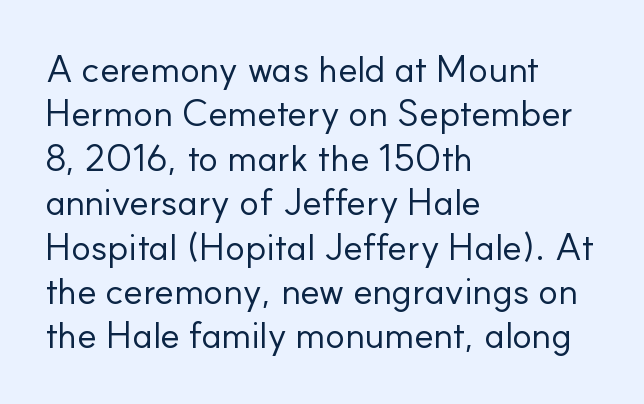
The image shows 37 px regular-weight sans-serif type, upright; set left-aligned, line spacing 1.2x, normal letter spacing, not underlined; low stroke contrast and a small x-height.
